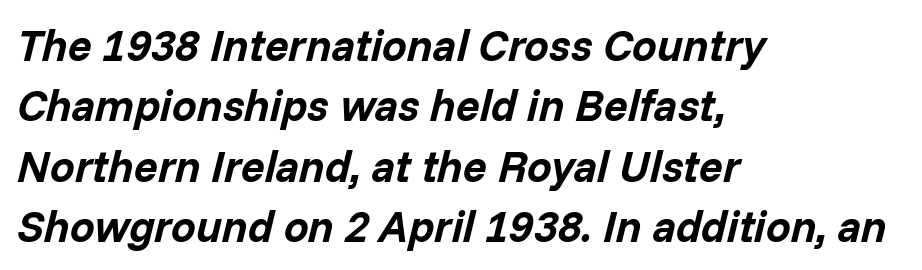
Q: Is the text bold? A: Yes.
Q: Is the text italic (slanted)? A: Yes, it leans right by about 14 degrees.
Q: Is the text underlined? A: No.
Q: How is the paragraph aligned? A: Left-aligned.
Q: Is the spacing between letters normal or unusually wide? A: Normal.
Q: Is the spacing between lines tight, normal or loose? A: Normal.
Q: Width (condensed, normal, or wide)? A: Normal.
Q: Stroke contrast? A: Low.
Q: x-height? A: Medium.
Q: Monospaced? A: No.
